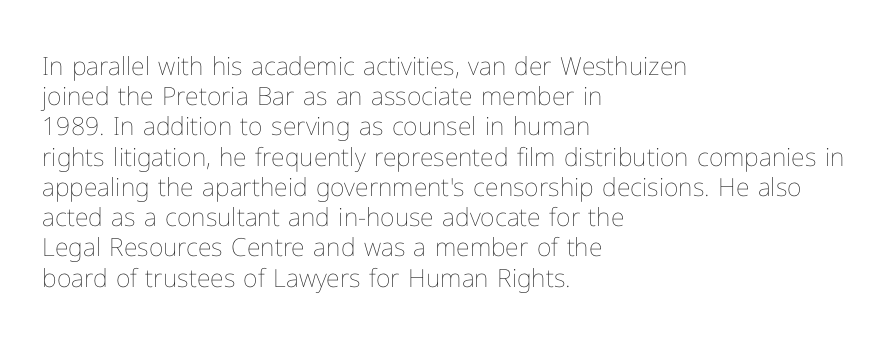
Q: Is the text bold? A: No.
Q: Is the text italic (slanted)? A: No, it is upright.
Q: Is the text underlined? A: No.
Q: How is the paragraph aligned? A: Left-aligned.
Q: Is the spacing between letters normal or unusually wide? A: Normal.
